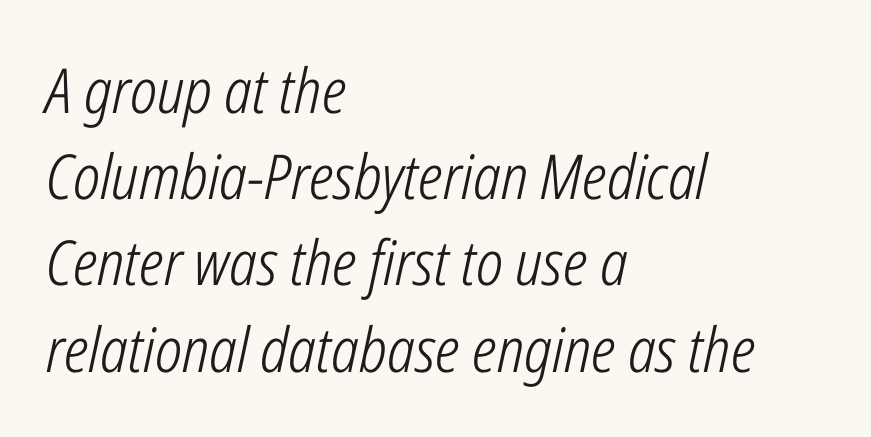
Caption: face not bold, strokes unweighted. The zone under the glyphs is completely vacant. The line texture is even and compact thanks to regular tracking. Casual observation: everything's shoved over to the left. Characters are canted at an angle relative to the baseline's perpendicular. Varying glyph widths throughout — classic text-font behaviour.
